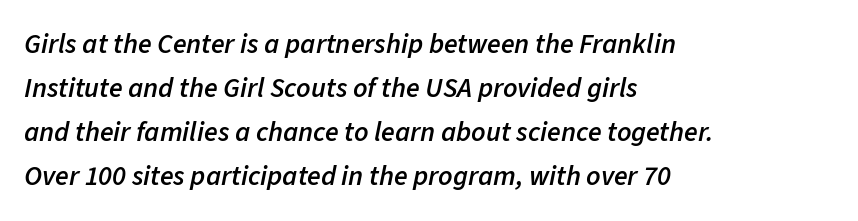
Words appear dense and cohesive because spacing is normal. The characters look somewhat weighty, a semibold short of true bold. A student would call this left alignment; a typographer would say flush left, rag right. Successive baselines arrive at the customary interval.
